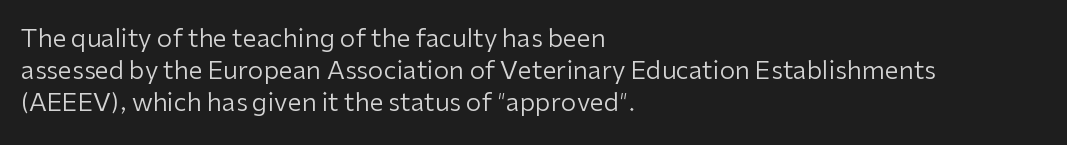
{"italic": "no", "bold": "no", "underline": "no", "align": "left", "line_spacing": "normal", "line_spacing_ratio": 1.29, "letter_spacing": "normal", "letter_spacing_em": 0.0, "glyph_px": 25}
